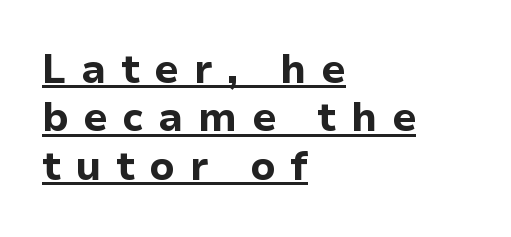
Q: Is the text bold? A: Yes.
Q: Is the text italic (slanted)? A: No, it is upright.
Q: Is the typeface a serif or a sans-serif typeface? A: Sans-serif.
Q: Is the text underlined? A: Yes.
Q: How is the paragraph aligned? A: Left-aligned.
Q: Is the spacing between letters normal or unusually wide? A: Unusually wide.
Q: Width (condensed, normal, or wide)? A: Normal.
Q: Stroke contrast? A: Low.
Q: x-height? A: Medium.
Q: Monospaced? A: No.
